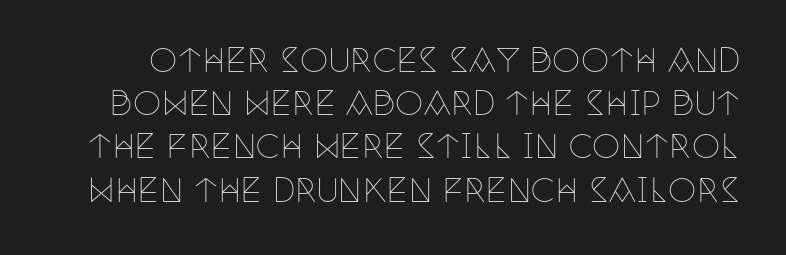
Q: Is the text bold? A: No.
Q: Is the text italic (slanted)? A: No, it is upright.
Q: Is the typeface a serif or a sans-serif typeface? A: Serif.
Q: Is the text underlined? A: No.
Q: Is the spacing between letters normal or unusually wide? A: Normal.
Q: Is the spacing between lines tight, normal or loose? A: Normal.
Q: Width (condensed, normal, or wide)? A: Condensed.
Q: Stroke contrast? A: Low.
Q: x-height? A: Large.
Q: Monospaced? A: No.
